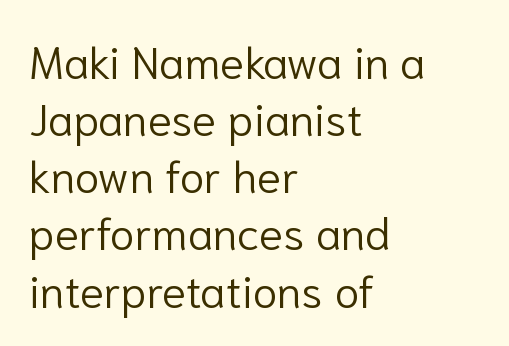
{"serif": "no", "italic": "no", "bold": "no", "weight": "light", "width": "normal", "stroke_contrast": "low", "x_height": "medium", "monospaced": "no", "underline": "no", "align": "left", "line_spacing": "normal", "line_spacing_ratio": 1.27, "letter_spacing": "normal", "letter_spacing_em": 0.0, "glyph_px": 45}
